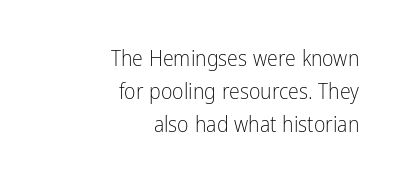
Q: Is the text bold? A: No.
Q: Is the text italic (slanted)? A: No, it is upright.
Q: Is the text underlined? A: No.
Q: How is the paragraph aligned? A: Right-aligned.
Q: Is the spacing between letters normal or unusually wide? A: Normal.
Q: Is the spacing between lines tight, normal or loose? A: Normal.
